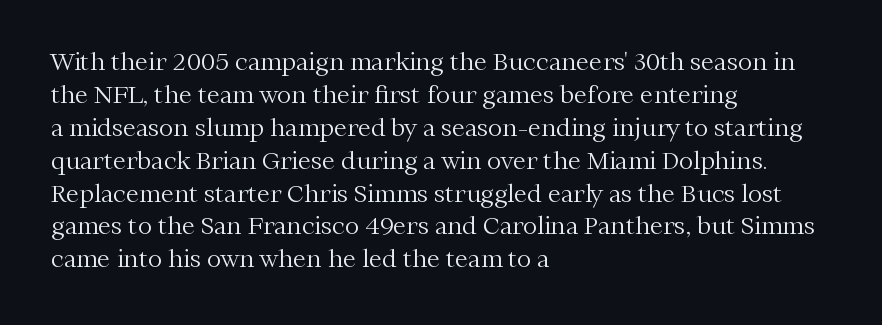
These lines stack with their left ends in a neat column. Letters rest on an invisible, unmarked baseline. The lines sit at an ordinary, default distance from one another. The type sits square on the baseline with zero lean. No letter is thick-stroked: the sample isn't bold. Default kerning and tracking; the words read as compact shapes.
